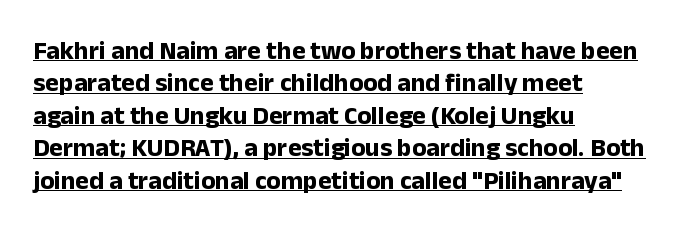
Q: Is the text bold? A: Yes.
Q: Is the text italic (slanted)? A: No, it is upright.
Q: Is the text underlined? A: Yes.
Q: How is the paragraph aligned? A: Left-aligned.
Q: Is the spacing between letters normal or unusually wide? A: Normal.
Q: Is the spacing between lines tight, normal or loose? A: Normal.
